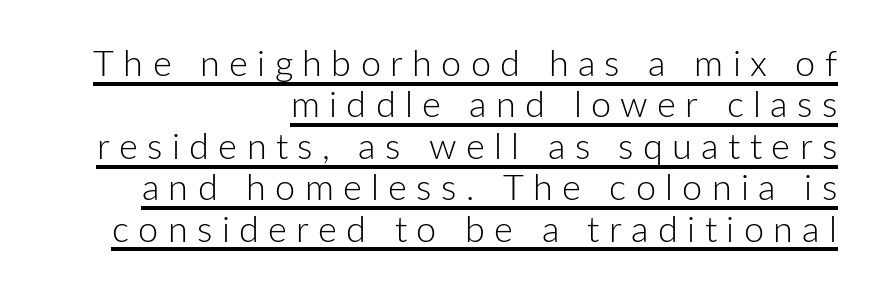
The image shows 36 px light sans-serif type, upright; set right-aligned, tight line spacing (1.15x), unusually wide letter spacing (+0.26 em), underlined; low stroke contrast and a medium x-height.
